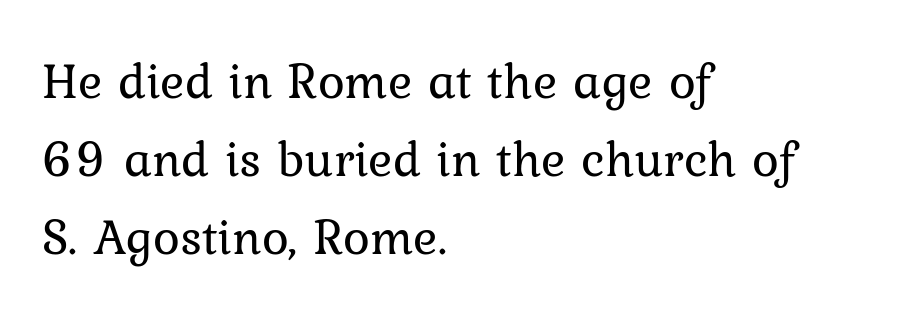
{"serif": "yes", "italic": "no", "bold": "no", "weight": "regular", "width": "normal", "stroke_contrast": "low", "x_height": "medium", "monospaced": "no", "underline": "no", "align": "left", "line_spacing": "normal", "line_spacing_ratio": 1.53, "letter_spacing": "normal", "letter_spacing_em": 0.0, "glyph_px": 51}
